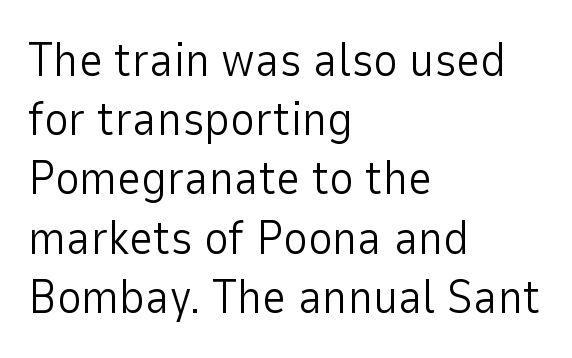
The image shows 47 px light sans-serif type, upright; set left-aligned, normal line spacing (1.26x), normal letter spacing, not underlined; low stroke contrast and a medium x-height.
